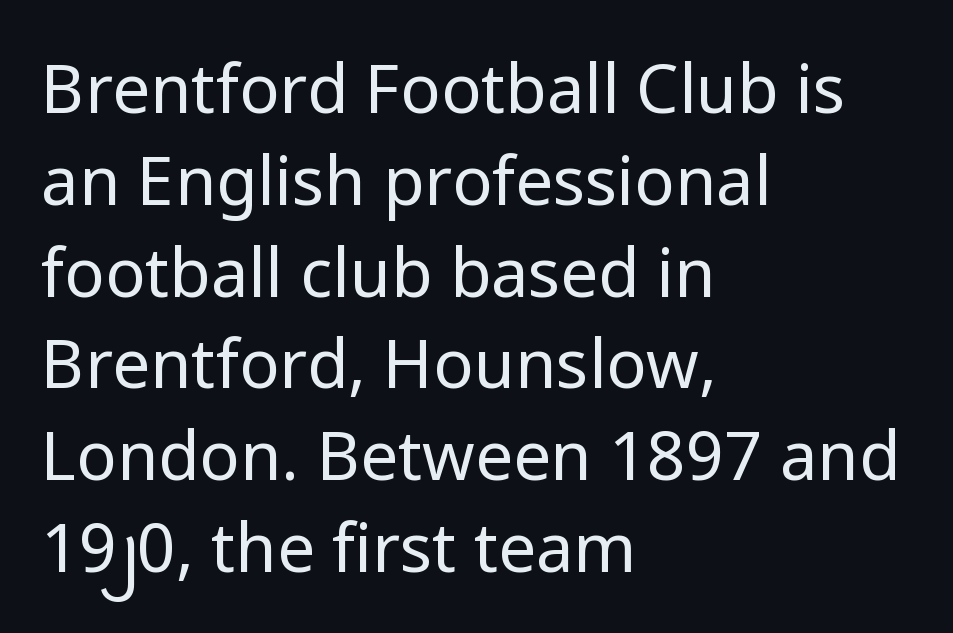
{"serif": "no", "italic": "no", "bold": "no", "weight": "regular", "width": "normal", "stroke_contrast": "low", "x_height": "medium", "monospaced": "no", "underline": "no", "align": "left", "line_spacing": "normal", "line_spacing_ratio": 1.37, "letter_spacing": "normal", "letter_spacing_em": 0.0, "glyph_px": 67}
